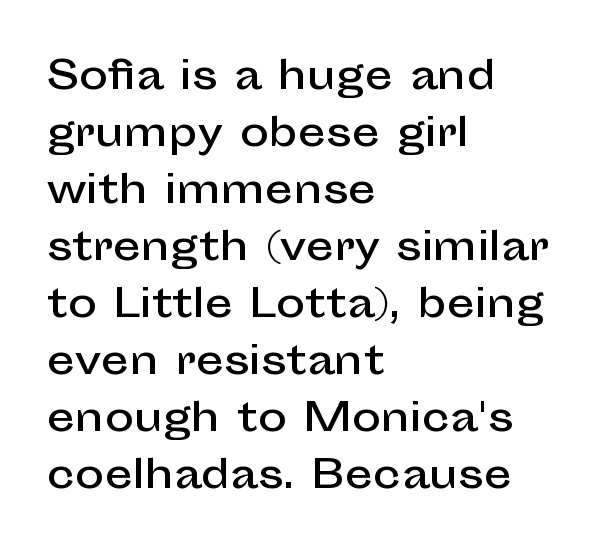
{"serif": "no", "italic": "no", "width": "normal", "stroke_contrast": "low", "x_height": "medium", "monospaced": "no", "underline": "no", "align": "left", "line_spacing": "normal", "line_spacing_ratio": 1.46, "letter_spacing": "normal", "letter_spacing_em": 0.0, "glyph_px": 39}
